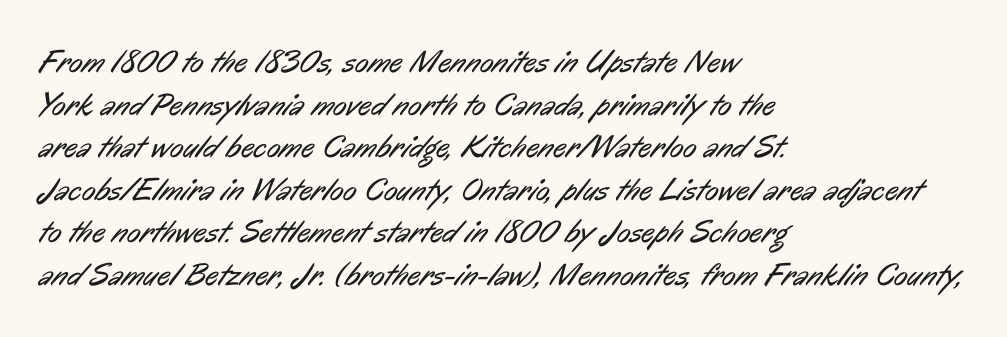
Q: Is the text bold? A: No.
Q: Is the typeface a serif or a sans-serif typeface? A: Sans-serif.
Q: Is the text underlined? A: No.
Q: How is the paragraph aligned? A: Left-aligned.
Q: Is the spacing between letters normal or unusually wide? A: Normal.
Q: Is the spacing between lines tight, normal or loose? A: Normal.
Q: Width (condensed, normal, or wide)? A: Condensed.
Q: Stroke contrast? A: Low.
Q: x-height? A: Medium.
Q: Monospaced? A: No.
